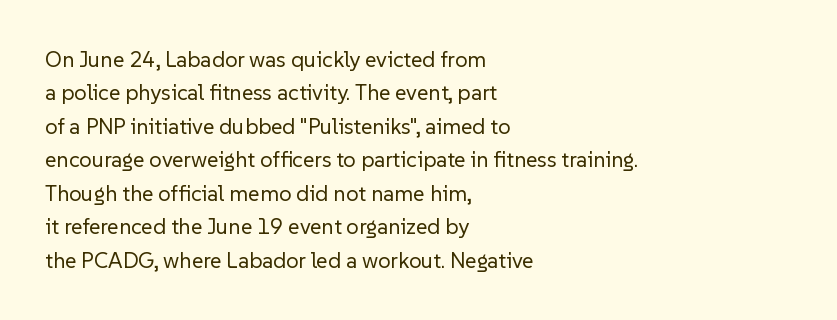
{"italic": "no", "bold": "no", "underline": "no", "align": "left", "line_spacing": "normal", "line_spacing_ratio": 1.52, "letter_spacing": "normal", "letter_spacing_em": 0.0, "glyph_px": 22}
